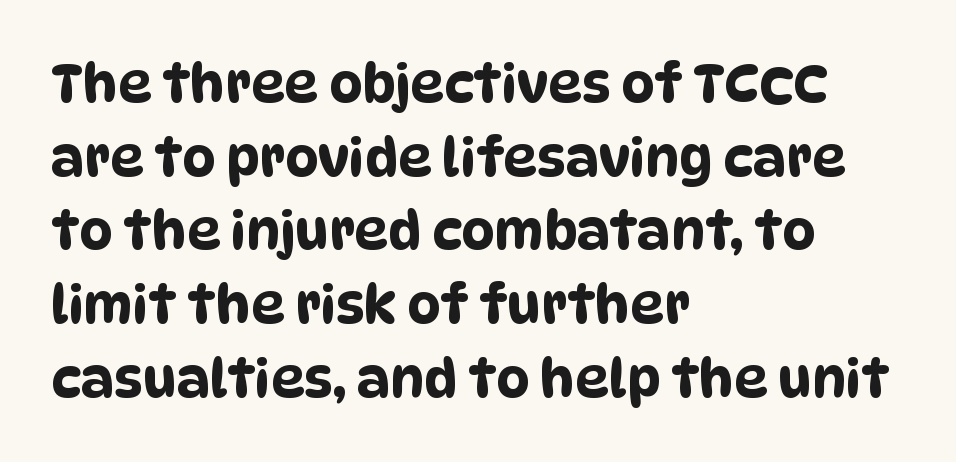
Where is the straight margin? On the left. Unmarked baselines from the first word to the last. Note the varied advance widths — an 'i' is clearly narrower than an 'm'. Does the leading feel generous? No, just average. Nobody touched the tracking dial on this one. The type family on display is of the sans-serif kind.
